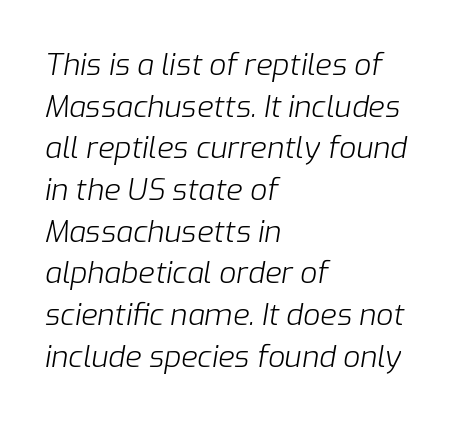
Q: Is the text bold? A: No.
Q: Is the text italic (slanted)? A: Yes, it leans right by about 9 degrees.
Q: Is the text underlined? A: No.
Q: How is the paragraph aligned? A: Left-aligned.
Q: Is the spacing between letters normal or unusually wide? A: Normal.
Q: Is the spacing between lines tight, normal or loose? A: Normal.
Q: Width (condensed, normal, or wide)? A: Normal.
Q: Stroke contrast? A: Low.
Q: x-height? A: Medium.
Q: Monospaced? A: No.
